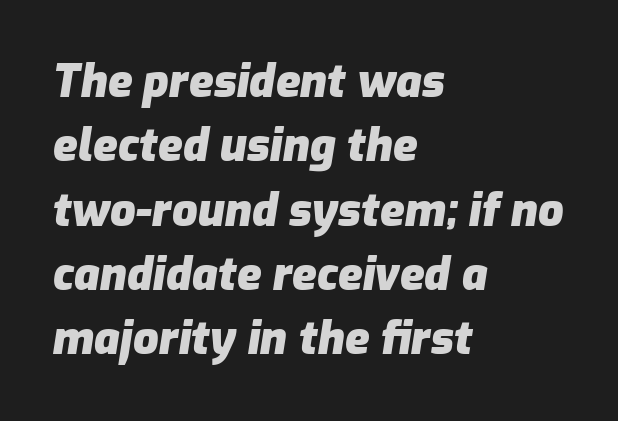
Q: Is the text bold? A: Yes.
Q: Is the text italic (slanted)? A: Yes, it leans right by about 9 degrees.
Q: Is the text underlined? A: No.
Q: How is the paragraph aligned? A: Left-aligned.
Q: Is the spacing between letters normal or unusually wide? A: Normal.
Q: Is the spacing between lines tight, normal or loose? A: Normal.
Q: Width (condensed, normal, or wide)? A: Normal.
Q: Stroke contrast? A: Low.
Q: x-height? A: Medium.
Q: Monospaced? A: No.
